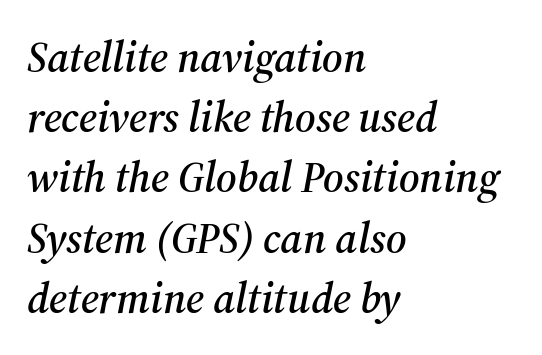
{"serif": "yes", "italic": "yes", "lean": "right", "slant_degrees": 12, "width": "normal", "stroke_contrast": "medium", "x_height": "medium", "monospaced": "no", "underline": "no", "align": "left", "line_spacing": "normal", "line_spacing_ratio": 1.4, "letter_spacing": "normal", "letter_spacing_em": 0.0, "glyph_px": 43}
